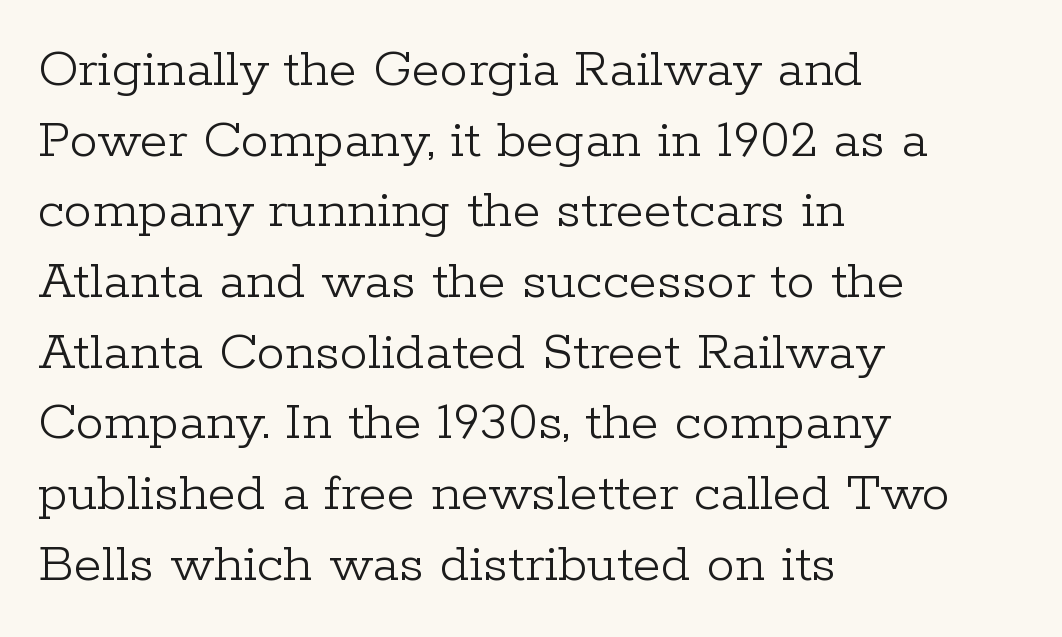
Observe the serifs anchoring each vertical stroke in this sample. The font sits on the lighter half of the weight spectrum, regular included. Just letters on the line, the space beneath them empty. Between one letter and the next there's only the usual sliver of space. Notice how the stems are strictly vertical — no italics here. Teacher's note: observe the even left margin — that is flush-left alignment.
